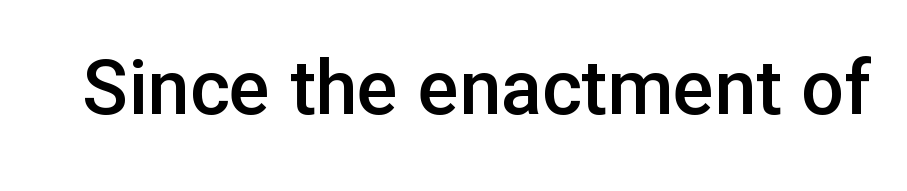
Spacing verdict: proportional, widths tailored to each character. A roman cut, with each character standing at attention. I'd describe the lettering as semibold — firm but not a full bold. In terms of letterspacing, this is plain default setting.
